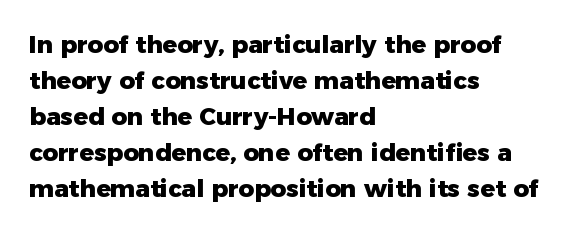
Q: Is the text bold? A: Yes.
Q: Is the text italic (slanted)? A: No, it is upright.
Q: Is the text underlined? A: No.
Q: How is the paragraph aligned? A: Left-aligned.
Q: Is the spacing between letters normal or unusually wide? A: Normal.
Q: Is the spacing between lines tight, normal or loose? A: Normal.
